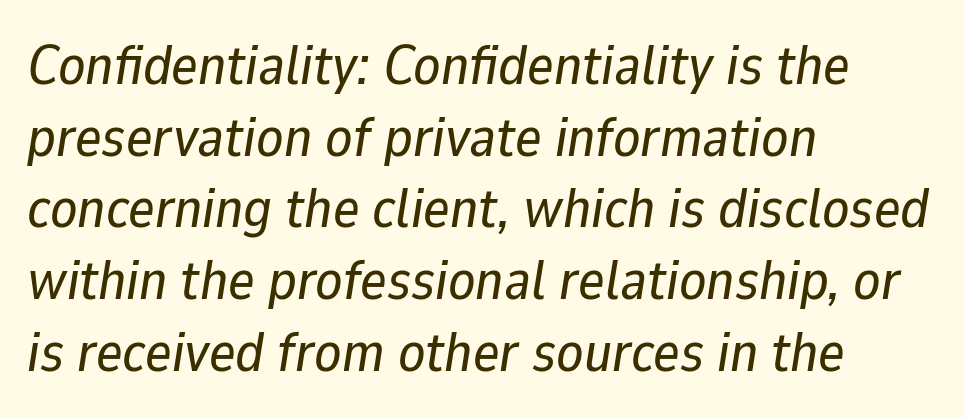
The image shows 56 px text type, italic (leaning right); set left-aligned, normal line spacing (1.28x), normal letter spacing, not underlined; low stroke contrast and a medium x-height.
